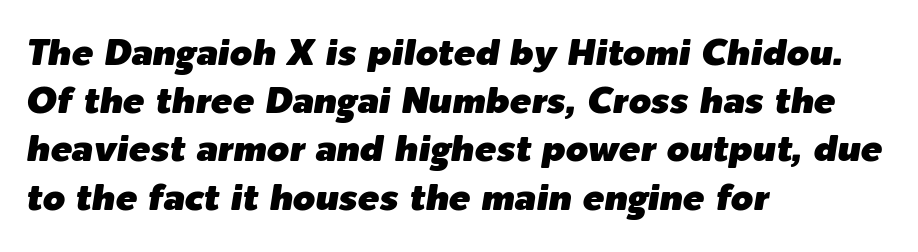
Italic? Definitely — the glyphs are oblique. Descender tails drop into unmarked territory. Varying glyph widths throughout — classic text-font behaviour. How would I describe the line gaps? Plain and ordinary. Short note: letters normally spaced. This sample is left-justified, so line endings fall wherever the words run out.
